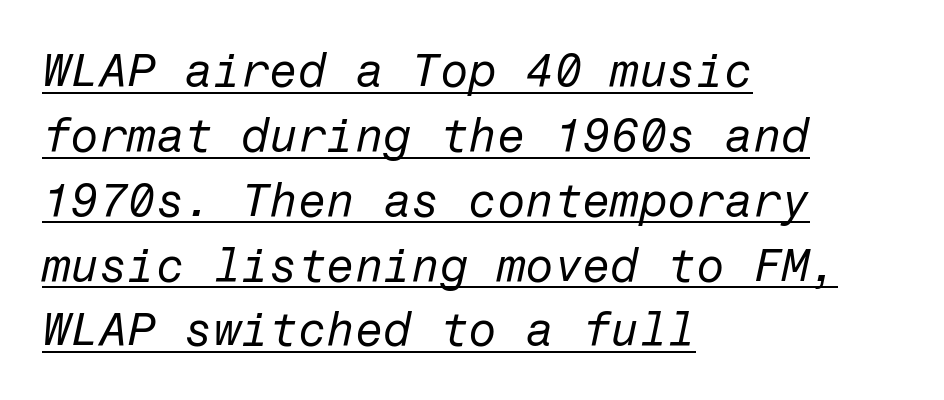
The image shows 46 px regular-weight type, italic (leaning right); set left-aligned, normal line spacing (1.41x), normal letter spacing, underlined; low stroke contrast and a medium x-height.
